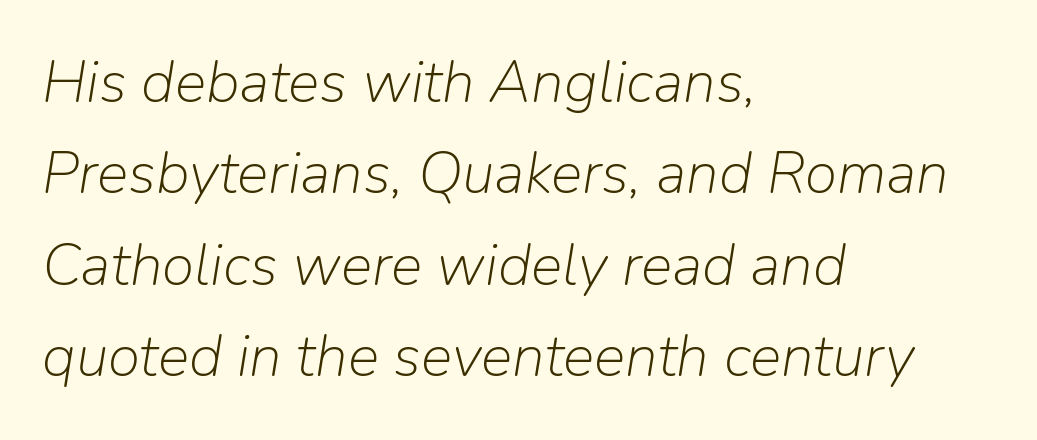
Q: Is the text bold? A: No.
Q: Is the text italic (slanted)? A: Yes, it leans right by about 9 degrees.
Q: Is the text underlined? A: No.
Q: How is the paragraph aligned? A: Left-aligned.
Q: Is the spacing between letters normal or unusually wide? A: Normal.
Q: Is the spacing between lines tight, normal or loose? A: Normal.
Q: Width (condensed, normal, or wide)? A: Normal.
Q: Stroke contrast? A: Low.
Q: x-height? A: Medium.
Q: Monospaced? A: No.
